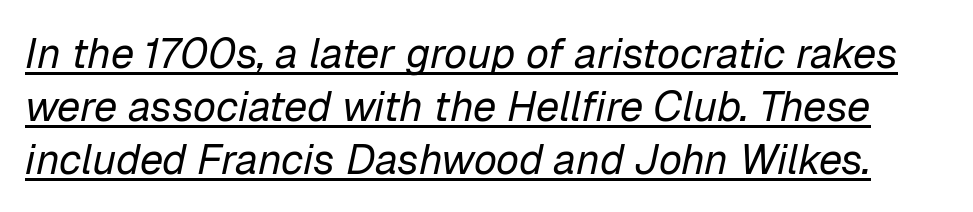
Like a heading marked for emphasis, these lines bear an underscore. These lines are rendered in a variable-pitch font. Letters have the restrained weight of plain body copy at most. This rendering leaves character spacing at its baseline value.
